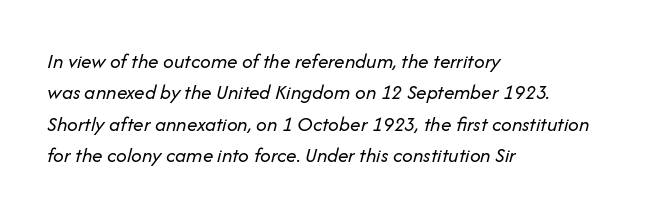
What stands out about the letter spacing? Nothing — it is the standard amount. No word sits above an underline. Students, observe: this is what conventionally led text looks like. A classic flush-left, rag-right setting is used for this passage. In terms of posture, this sample is oblique. No extra ink here — the face is not bold.
